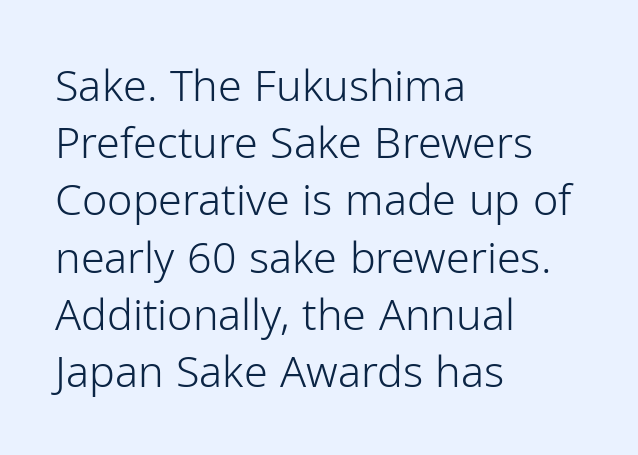
Q: Is the text bold? A: No.
Q: Is the text italic (slanted)? A: No, it is upright.
Q: Is the typeface a serif or a sans-serif typeface? A: Sans-serif.
Q: Is the text underlined? A: No.
Q: How is the paragraph aligned? A: Left-aligned.
Q: Is the spacing between letters normal or unusually wide? A: Normal.
Q: Is the spacing between lines tight, normal or loose? A: Normal.
Q: Width (condensed, normal, or wide)? A: Normal.
Q: Stroke contrast? A: Low.
Q: x-height? A: Medium.
Q: Monospaced? A: No.
